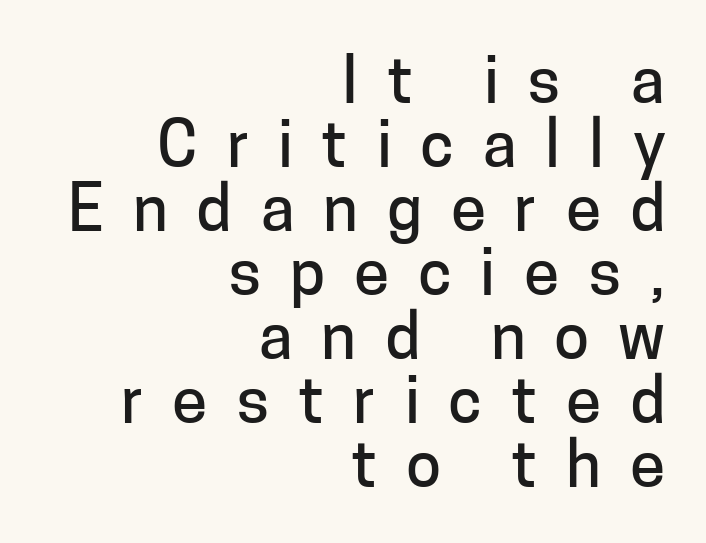
{"serif": "no", "italic": "no", "width": "normal", "stroke_contrast": "low", "x_height": "medium", "monospaced": "no", "underline": "no", "align": "right", "line_spacing": "tight", "line_spacing_ratio": 1.0, "letter_spacing": "wide", "letter_spacing_em": 0.45, "glyph_px": 64}
